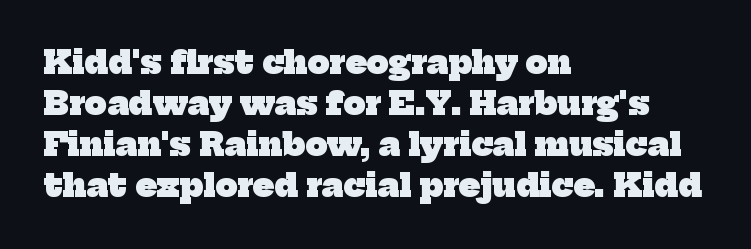
The image shows 31 px heavy serif type; set left-aligned, normal line spacing (1.32x), normal letter spacing, not underlined; low stroke contrast and a medium x-height.
